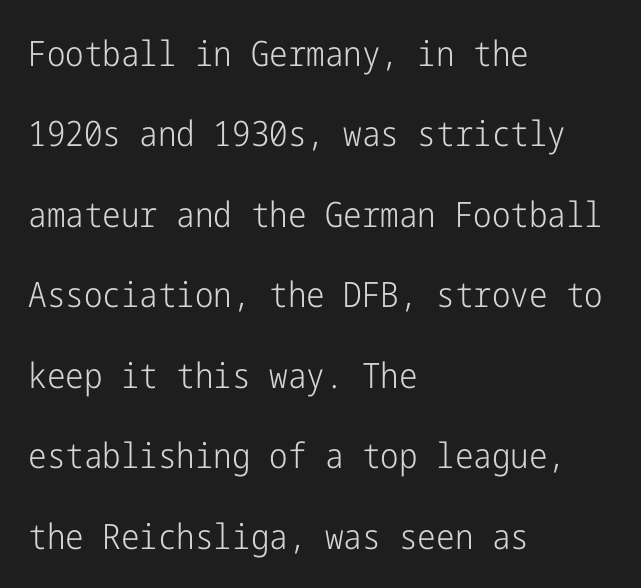
{"serif": "no", "italic": "no", "bold": "no", "weight": "light", "width": "condensed", "stroke_contrast": "low", "x_height": "medium", "underline": "no", "align": "left", "line_spacing": "loose", "line_spacing_ratio": 2.3, "letter_spacing": "normal", "letter_spacing_em": 0.0, "glyph_px": 35}
